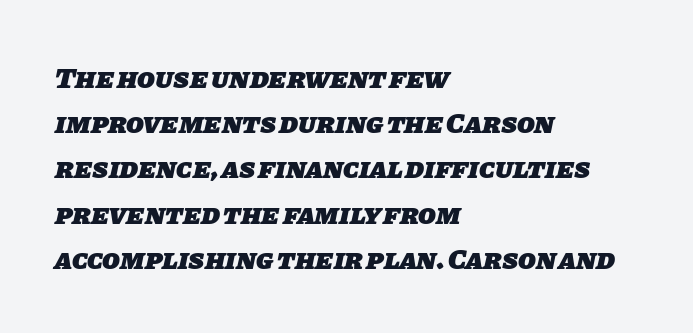
Q: Is the text bold? A: Yes.
Q: Is the typeface a serif or a sans-serif typeface? A: Serif.
Q: Is the text underlined? A: No.
Q: How is the paragraph aligned? A: Left-aligned.
Q: Is the spacing between letters normal or unusually wide? A: Normal.
Q: Is the spacing between lines tight, normal or loose? A: Normal.
Q: Width (condensed, normal, or wide)? A: Normal.
Q: Stroke contrast? A: Low.
Q: x-height? A: Large.
Q: Monospaced? A: No.
